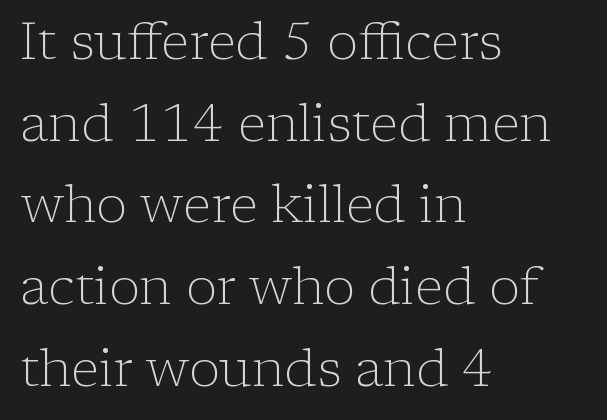
The image shows 52 px light serif type, upright; set left-aligned, normal line spacing (1.57x), normal letter spacing, not underlined; low stroke contrast and a medium x-height.
